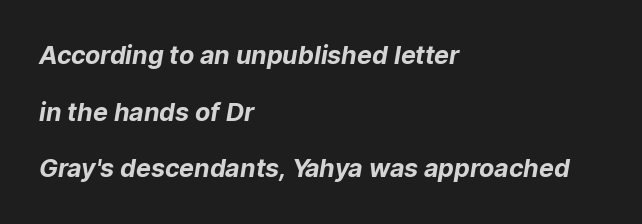
The image shows 25 px bold type; set left-aligned, loose line spacing (2.27x), normal letter spacing, not underlined.
